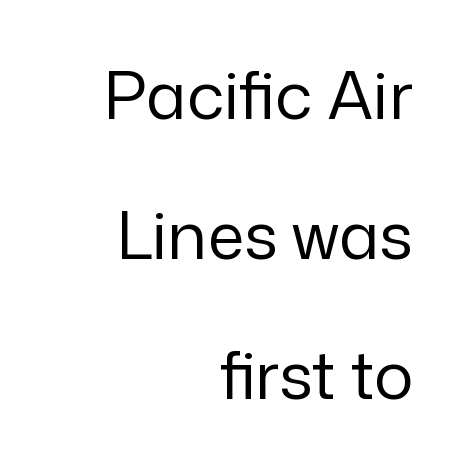
Q: Is the text bold? A: No.
Q: Is the text italic (slanted)? A: No, it is upright.
Q: Is the typeface a serif or a sans-serif typeface? A: Sans-serif.
Q: Is the text underlined? A: No.
Q: How is the paragraph aligned? A: Right-aligned.
Q: Is the spacing between letters normal or unusually wide? A: Normal.
Q: Is the spacing between lines tight, normal or loose? A: Loose.
Q: Width (condensed, normal, or wide)? A: Normal.
Q: Stroke contrast? A: Low.
Q: x-height? A: Medium.
Q: Monospaced? A: No.
